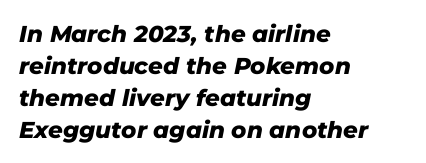
Clear beneath every line of the passage. The rendering keeps characters at their native spacing. Emphasis by weight is at full strength: bold. The lines are quadded left. The rendering applies a slant to the glyphs. Horizontal bands of white between lines are of average thickness.
